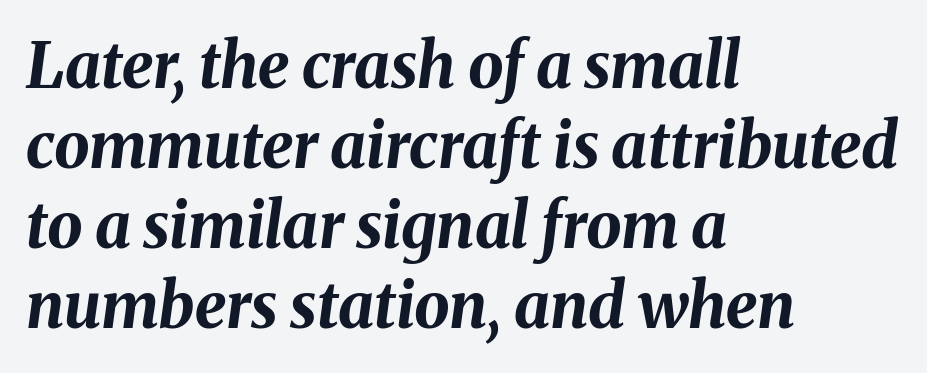
The image shows 63 px bold type, italic (leaning right); set left-aligned, normal line spacing (1.27x), normal letter spacing, not underlined; medium stroke contrast and a medium x-height.
